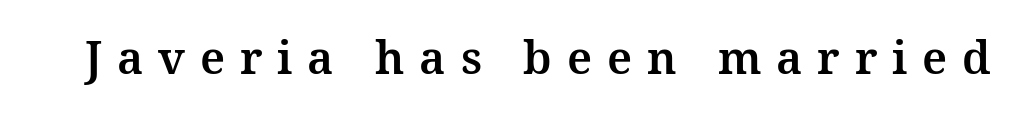
{"serif": "yes", "italic": "no", "width": "normal", "stroke_contrast": "medium", "x_height": "medium", "monospaced": "no", "underline": "no", "letter_spacing": "wide", "letter_spacing_em": 0.33, "glyph_px": 45}
